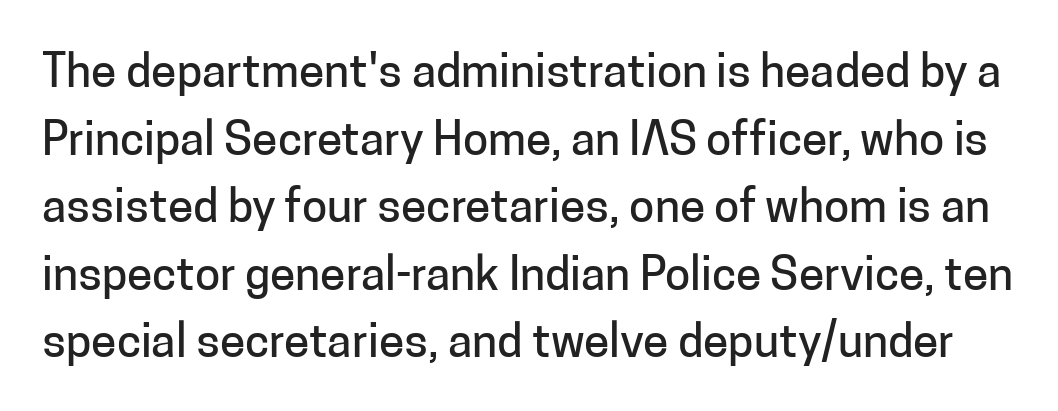
Q: Is the text italic (slanted)? A: No, it is upright.
Q: Is the typeface a serif or a sans-serif typeface? A: Sans-serif.
Q: Is the text underlined? A: No.
Q: Is the spacing between letters normal or unusually wide? A: Normal.
Q: Is the spacing between lines tight, normal or loose? A: Normal.
Q: Width (condensed, normal, or wide)? A: Normal.
Q: Stroke contrast? A: Low.
Q: x-height? A: Medium.
Q: Monospaced? A: No.
